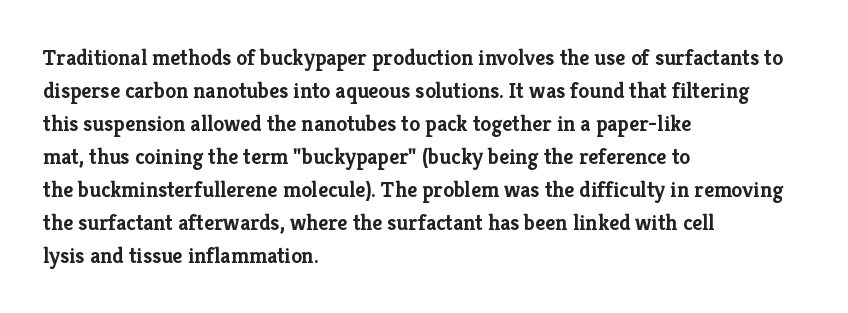
Q: Is the text bold? A: Yes.
Q: Is the text italic (slanted)? A: No, it is upright.
Q: Is the text underlined? A: No.
Q: How is the paragraph aligned? A: Left-aligned.
Q: Is the spacing between letters normal or unusually wide? A: Normal.
Q: Is the spacing between lines tight, normal or loose? A: Normal.
